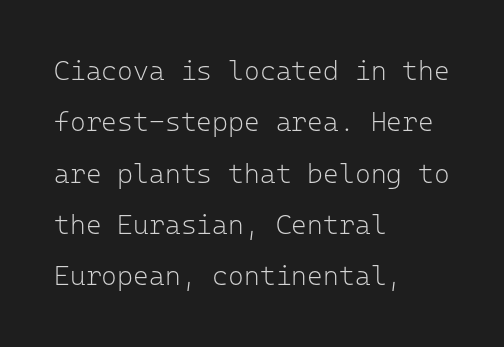
Q: Is the text bold? A: No.
Q: Is the text italic (slanted)? A: No, it is upright.
Q: Is the text underlined? A: No.
Q: How is the paragraph aligned? A: Left-aligned.
Q: Is the spacing between letters normal or unusually wide? A: Normal.
Q: Is the spacing between lines tight, normal or loose? A: Loose.
